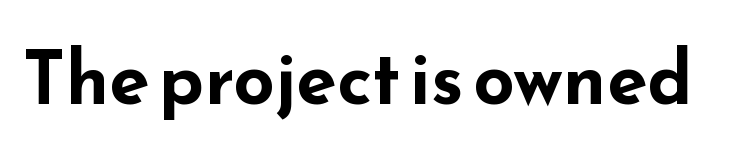
{"serif": "no", "italic": "no", "bold": "yes", "weight": "bold", "width": "wide", "stroke_contrast": "low", "x_height": "small", "monospaced": "no", "underline": "no", "letter_spacing": "normal", "letter_spacing_em": 0.0, "glyph_px": 73}
